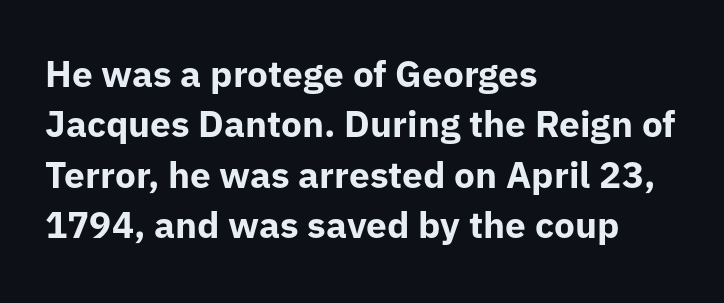
Q: Is the text bold? A: Yes.
Q: Is the text italic (slanted)? A: No, it is upright.
Q: Is the typeface a serif or a sans-serif typeface? A: Sans-serif.
Q: Is the text underlined? A: No.
Q: How is the paragraph aligned? A: Left-aligned.
Q: Is the spacing between letters normal or unusually wide? A: Normal.
Q: Is the spacing between lines tight, normal or loose? A: Normal.
Q: Width (condensed, normal, or wide)? A: Normal.
Q: Stroke contrast? A: Low.
Q: x-height? A: Medium.
Q: Monospaced? A: No.
